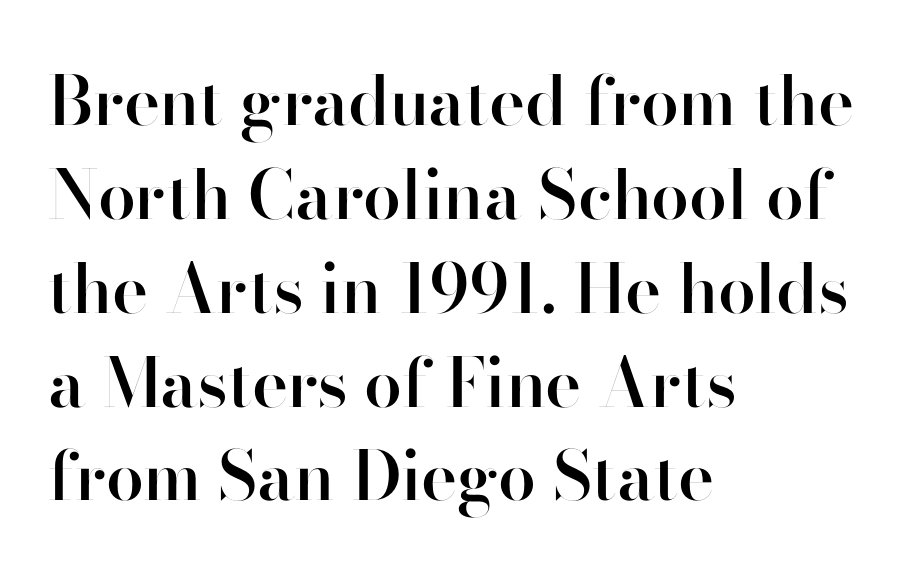
The image shows 68 px semibold sans-serif type, upright; set left-aligned, normal line spacing (1.38x), normal letter spacing, not underlined; high stroke contrast and a small x-height.
